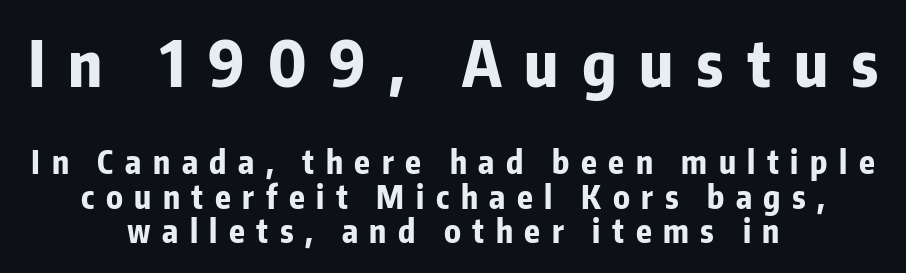
Quick note: underline off. The letters carry no serifs — their stems end cleanly without finishing strokes. The characters look thick and weighty, a clear bold. A student would notice the top passage is typeset larger than what follows. The block of text is dense from top to bottom, with scant space between rows. A centered setting, common on invitations and titles, is used for this passage.
